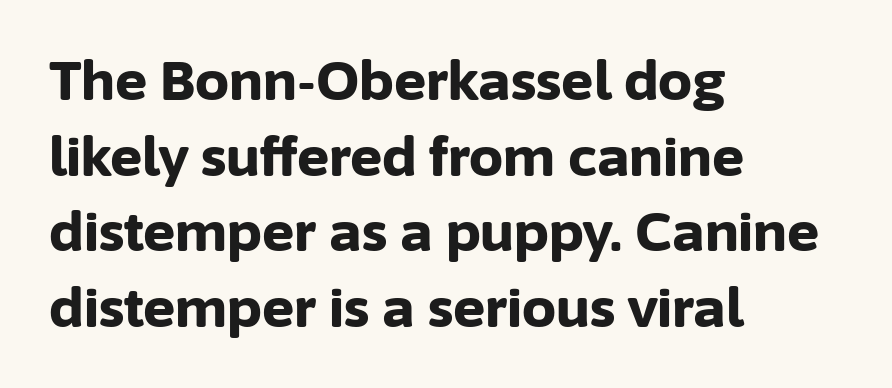
The image shows 54 px bold sans-serif type, upright; set left-aligned, normal line spacing (1.4x), normal letter spacing, not underlined; low stroke contrast and a medium x-height.
